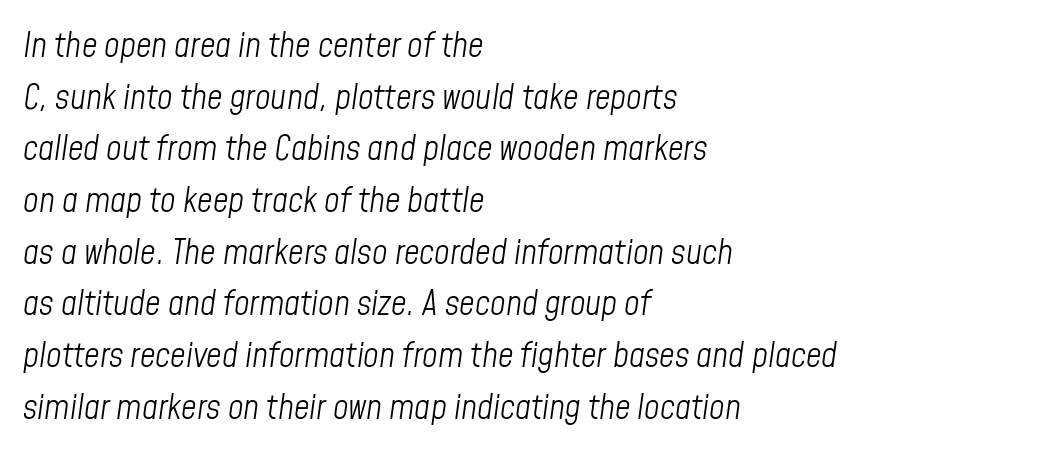
{"italic": "yes", "lean": "right", "slant_degrees": 8, "bold": "no", "weight": "light", "width": "condensed", "stroke_contrast": "low", "x_height": "medium", "monospaced": "no", "underline": "no", "align": "left", "line_spacing": "normal", "line_spacing_ratio": 1.52, "letter_spacing": "normal", "letter_spacing_em": 0.0, "glyph_px": 34}
